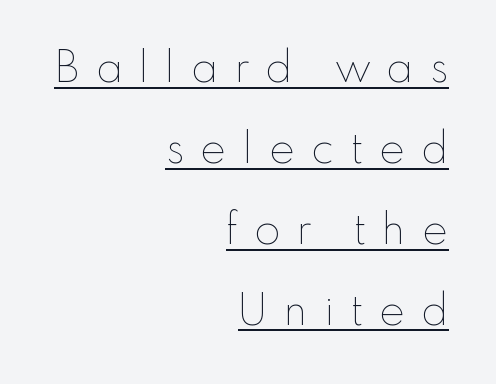
What decoration does the sample have? An underline. Notice how the stems are strictly vertical — no italics here. Between one letter and the next there's a generous, obvious gap. A typesetter would call this proportional, since set widths differ per character. The cut favours lightness, reaching ordinary text weight at its darkest. The rag falls on the left side of this text block.
